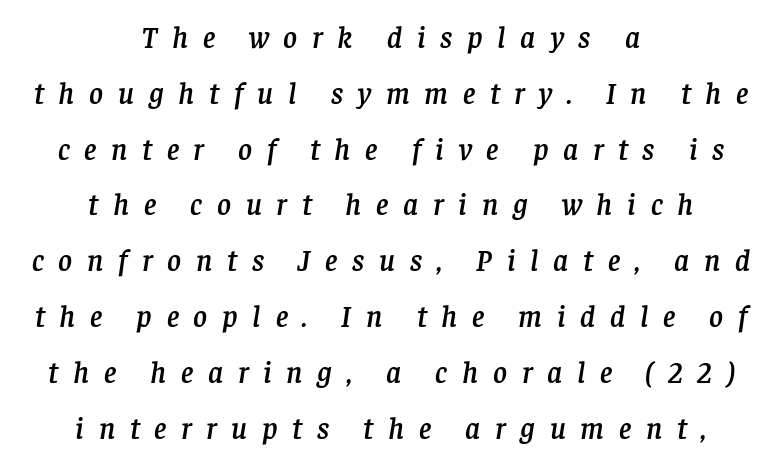
Between one letter and the next there's a generous, obvious gap. Casual observation: everything's sitting right in the middle. Would a proofreader flag this as italicized? Yes. The foot of each line stays bare and open.
